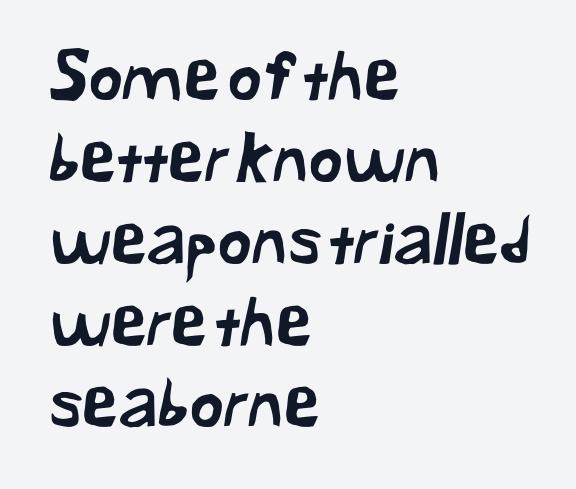
The image shows 66 px sans-serif type; set left-aligned, line spacing 1.24x, normal letter spacing, not underlined; low stroke contrast and a medium x-height.
